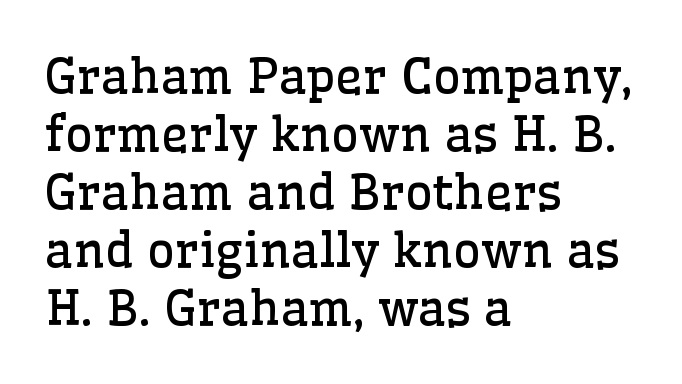
The rendering uses natural spacing where letterforms have individual widths. The paragraph has a hard left edge and a soft right edge. Old-style or modern, the face here clearly has serifs. The lettering holds an erect, upright posture throughout. No word sits above an underline. The typesetting does not lean heavy: it is not bold.
